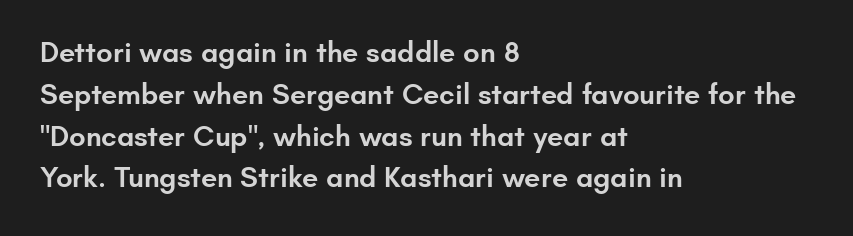
The image shows 29 px semibold sans-serif type, upright; set left-aligned, normal line spacing (1.44x), normal letter spacing, not underlined; low stroke contrast and a small x-height.
